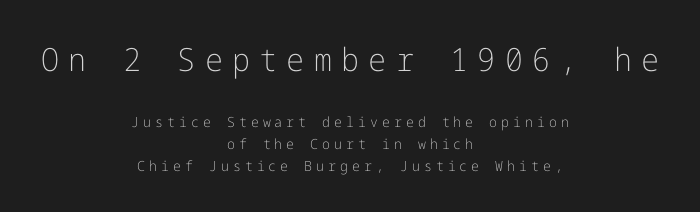
Plain, unruled lines of type. Glyph-to-glyph distance is far greater than everyday printed text. Tall strokes in this sample are plumb rather than angled. Baseline-to-baseline distance is the conventional proportion of letter height. Each letter's strokes conclude bluntly, with no projecting serifs. Larger block? The one above; the one below is distinctly smaller.
